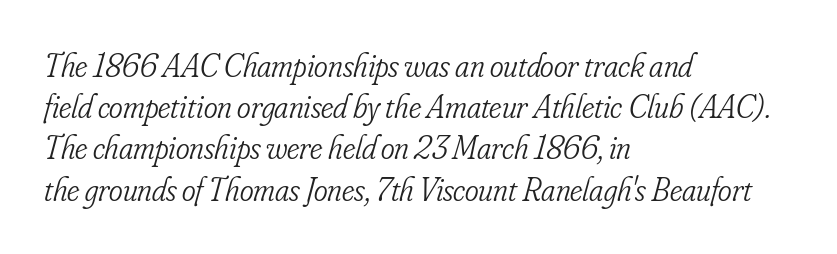
Proportional: the letters do not fall into vertical columns. Bold? No — there's no thickening of the strokes. Short and long lines alike share a common starting point at left. There's an unmistakable incline to the writing here. The type family on display is of the serif kind. Here the glyphs are tracked normally, forming tight word shapes.
